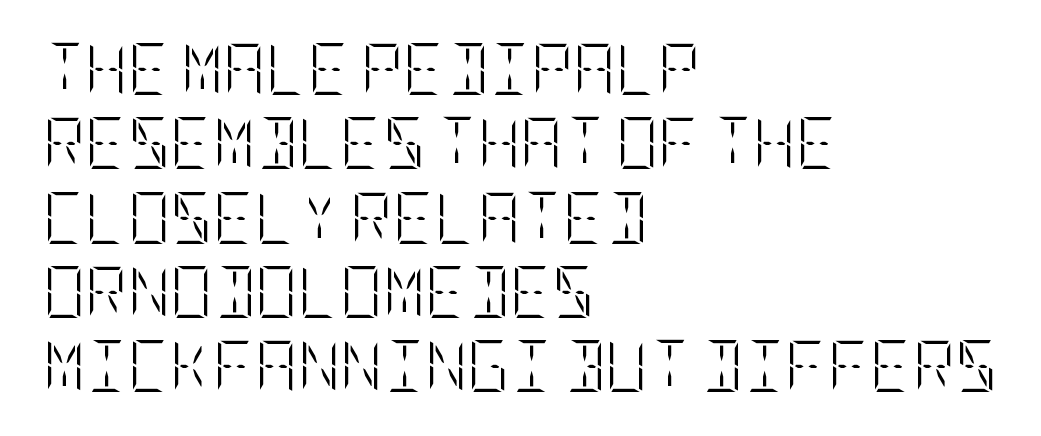
This is not heavy type; no bold has been used. Is the block centered? No — it sits flush against the left margin. Glance below the letters and you will spot only blank space. Compared with typical body copy, the letter spacing here is the same.
